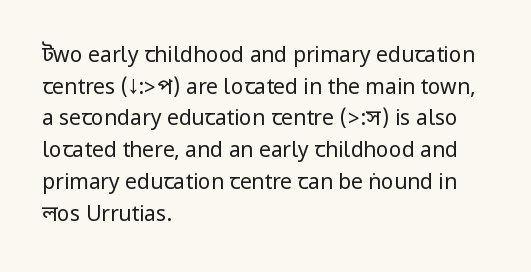
Q: Is the text bold? A: No.
Q: Is the text italic (slanted)? A: No, it is upright.
Q: Is the text underlined? A: No.
Q: How is the paragraph aligned? A: Left-aligned.
Q: Is the spacing between letters normal or unusually wide? A: Normal.
Q: Is the spacing between lines tight, normal or loose? A: Normal.
